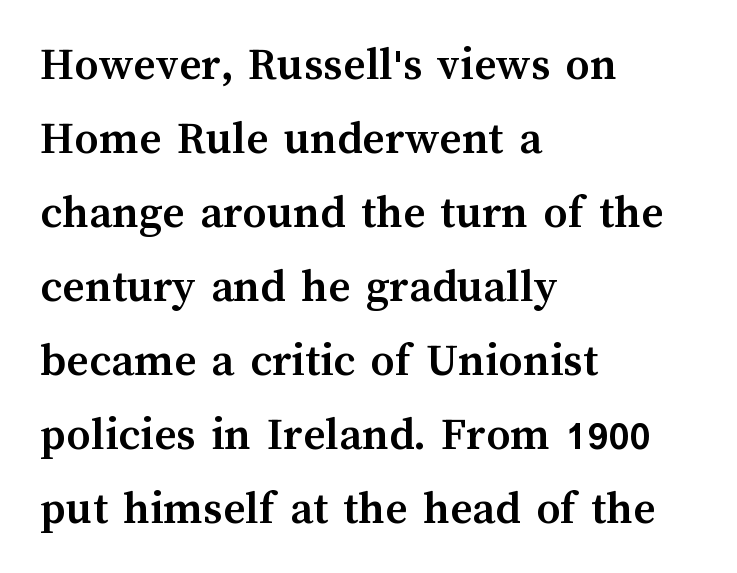
Evenly set lines give the paragraph a standard silhouette. Between one letter and the next there's only the usual sliver of space. Do the letters lean? They stand straight. The area under the type is left untouched. The compositor pushed each line to the left boundary.
